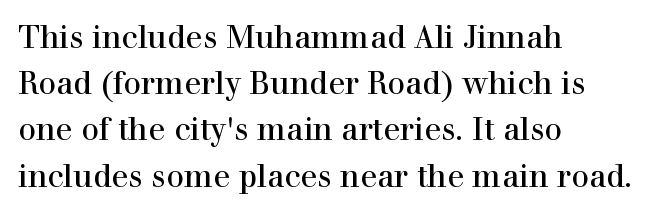
{"serif": "yes", "italic": "no", "width": "normal", "x_height": "medium", "monospaced": "no", "underline": "no", "align": "left", "line_spacing": "normal", "line_spacing_ratio": 1.49, "letter_spacing": "normal", "letter_spacing_em": 0.0, "glyph_px": 31}
